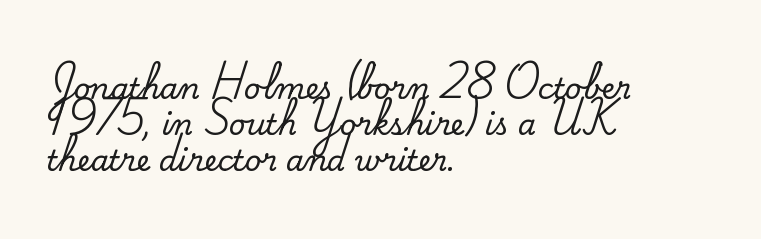
{"serif": "yes", "width": "normal", "stroke_contrast": "medium", "x_height": "small", "monospaced": "no", "underline": "no", "align": "left", "line_spacing_ratio": 1.24, "letter_spacing": "normal", "letter_spacing_em": 0.0, "glyph_px": 29}
